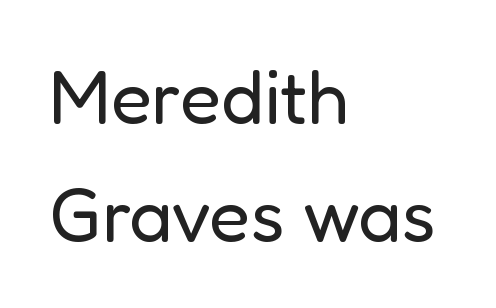
Tall strokes in this sample are plumb rather than angled. A bare baseline throughout the passage. The font family rendered here belongs to the sans-serif group. Students, note that the glyphs here touch the page at normal intervals.
